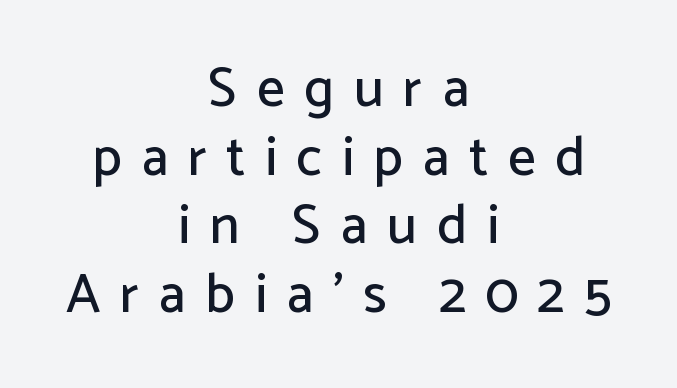
The image shows 55 px sans-serif type, upright; set centered, normal line spacing (1.25x), unusually wide letter spacing (+0.36 em), not underlined; low stroke contrast and a medium x-height.
